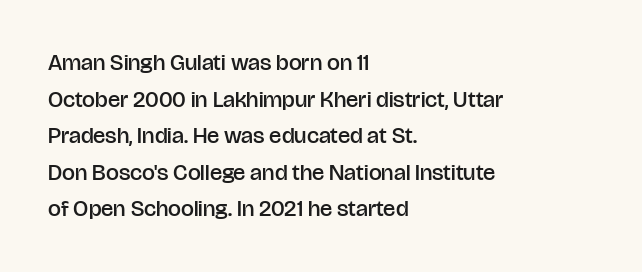
{"italic": "no", "bold": "semi", "underline": "no", "align": "left", "line_spacing": "normal", "line_spacing_ratio": 1.59, "letter_spacing": "normal", "letter_spacing_em": 0.0, "glyph_px": 23}
